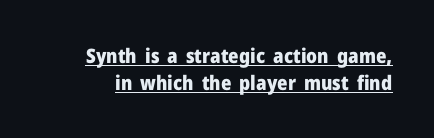
Q: Is the text bold? A: Yes.
Q: Is the text italic (slanted)? A: No, it is upright.
Q: Is the text underlined? A: Yes.
Q: Is the spacing between letters normal or unusually wide? A: Normal.
Q: Is the spacing between lines tight, normal or loose? A: Normal.
